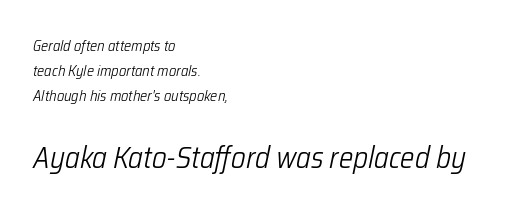
The image shows 30 px light, condensed type, italic (leaning right); set left-aligned, normal line spacing (1.68x), normal letter spacing, not underlined; the second (bottom) block is 2.0x larger; low stroke contrast and a medium x-height.
